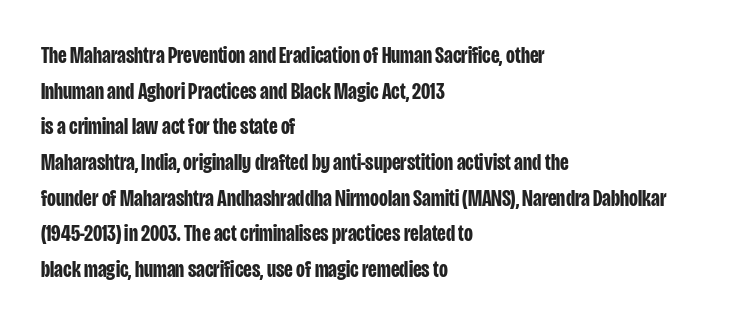
Q: Is the text bold? A: Yes.
Q: Is the text italic (slanted)? A: No, it is upright.
Q: Is the text underlined? A: No.
Q: How is the paragraph aligned? A: Left-aligned.
Q: Is the spacing between letters normal or unusually wide? A: Normal.
Q: Is the spacing between lines tight, normal or loose? A: Normal.
